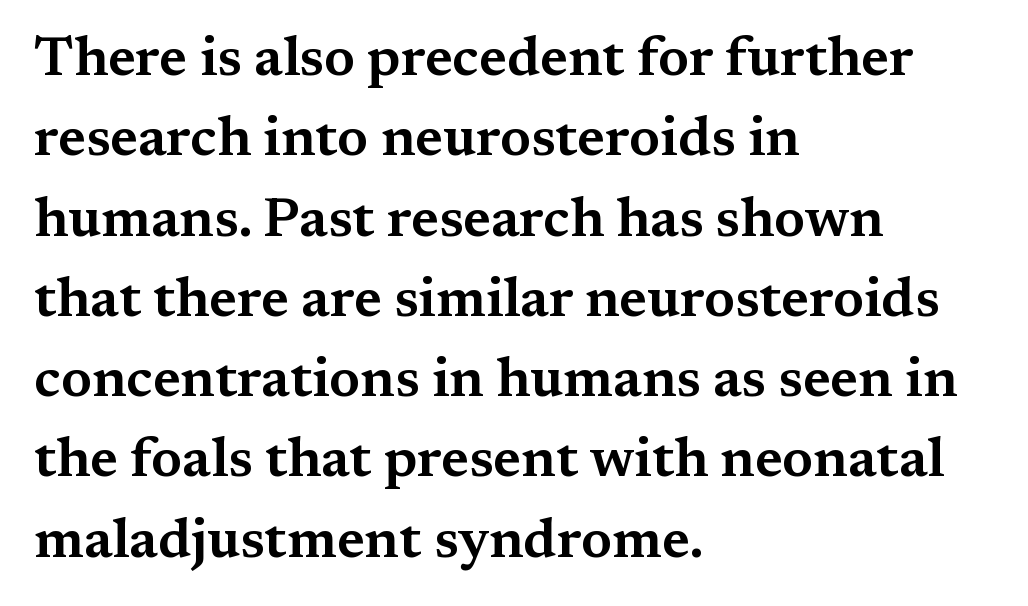
What's the leading like? Ordinary, nothing unusual. Visually the block forms a straight wall on the left and a jagged coastline on the right. This sample uses a serif face. The face used here is rendered with its standard letterfit. Character widths vary here, with narrow letters taking less room than wide ones.
